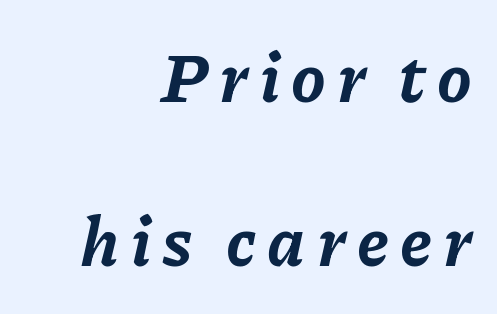
Q: Is the text bold? A: Yes.
Q: Is the text italic (slanted)? A: Yes, it leans right by about 11 degrees.
Q: Is the text underlined? A: No.
Q: How is the paragraph aligned? A: Right-aligned.
Q: Is the spacing between lines tight, normal or loose? A: Loose.
Q: Width (condensed, normal, or wide)? A: Normal.
Q: Stroke contrast? A: Low.
Q: x-height? A: Medium.
Q: Monospaced? A: No.
